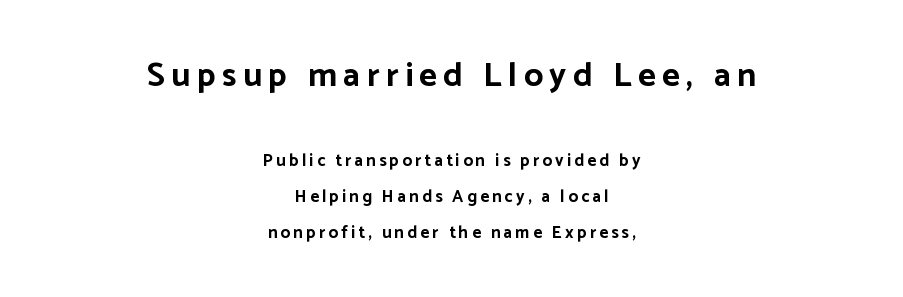
Just letters on the line, the space beneath them empty. Does the lettering tilt? It doesn't — this is upright. Character size in the leading block exceeds that of the trailing block. Does the weight exceed regular? Yes, all the way to bold.
